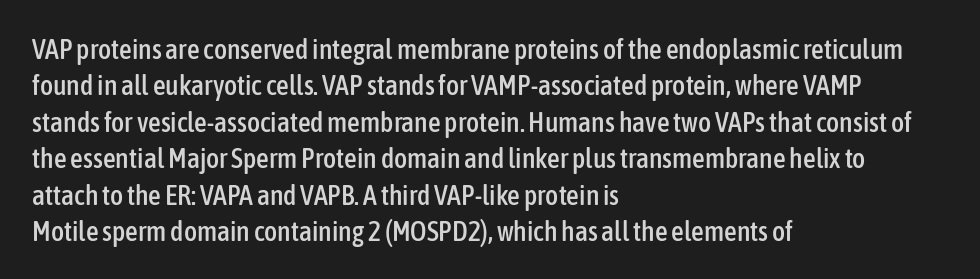
{"serif": "no", "italic": "no", "width": "condensed", "stroke_contrast": "low", "x_height": "medium", "monospaced": "no", "underline": "no", "align": "left", "line_spacing": "normal", "line_spacing_ratio": 1.3, "letter_spacing": "normal", "letter_spacing_em": 0.0, "glyph_px": 28}
